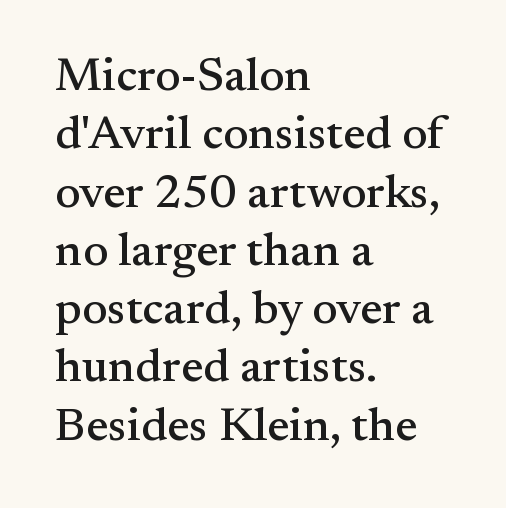
Think of a printed novel: that variable character pitch is what you see here. A typesetter would call this zero additional tracking. Does the lettering tilt? It doesn't — this is upright. Serif or sans? Serif — the stroke terminals have little feet.
